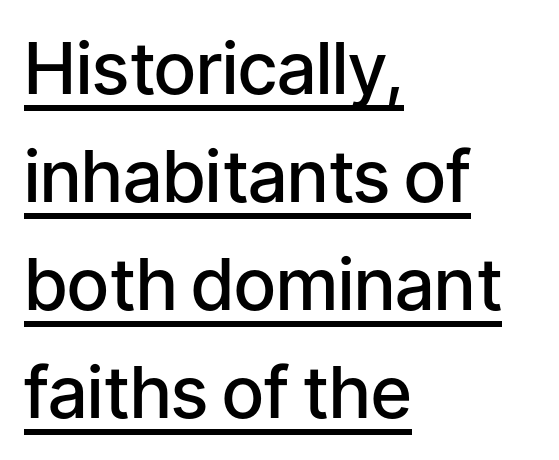
Looks like regular typesetting: each glyph gets only the width it needs. Here the glyphs are tracked normally, forming tight word shapes. Vertical strokes here are truly vertical. Short and long lines alike share a common starting point at left.
